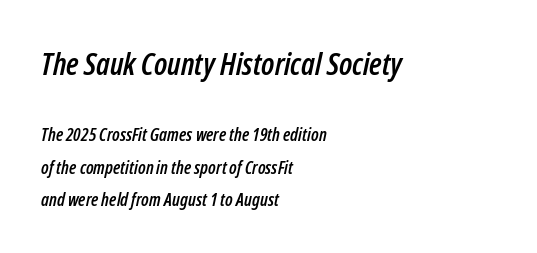
Q: Is the text italic (slanted)? A: Yes, it leans right by about 12 degrees.
Q: Is the text underlined? A: No.
Q: How is the paragraph aligned? A: Left-aligned.
Q: Is the spacing between letters normal or unusually wide? A: Normal.
Q: Which block of text is set in a larger size, the first (top) or the second (bottom)? A: The first (top) one.
Q: Width (condensed, normal, or wide)? A: Condensed.
Q: Stroke contrast? A: Low.
Q: x-height? A: Medium.
Q: Monospaced? A: No.
